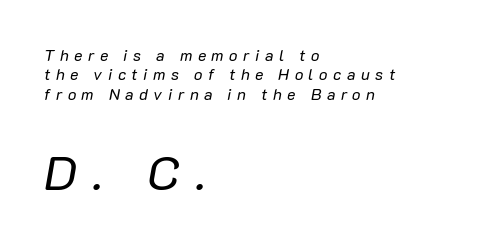
{"italic": "yes", "lean": "right", "slant_degrees": 10, "bold": "no", "weight": "regular", "width": "normal", "stroke_contrast": "low", "x_height": "medium", "monospaced": "no", "underline": "no", "align": "left", "line_spacing_ratio": 1.21, "letter_spacing": "wide", "letter_spacing_em": 0.34, "larger_block": "second", "size_ratio": 2.94, "glyph_px": 47}
